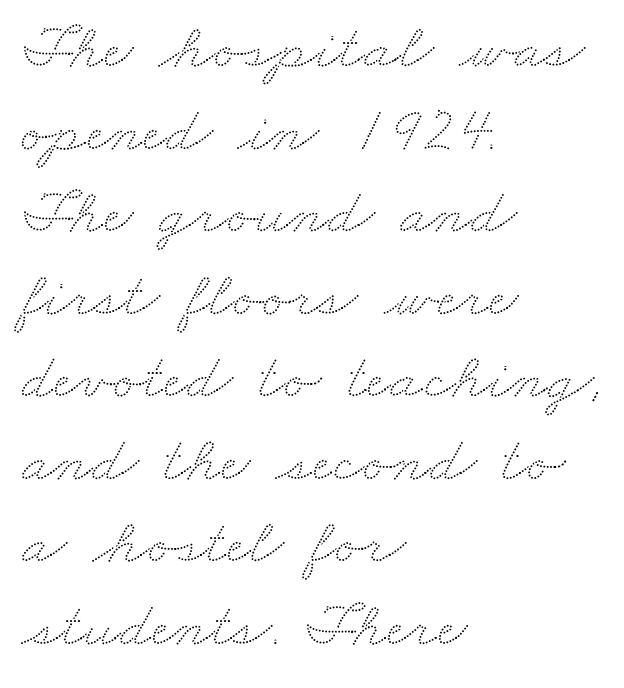
The passage shown is typed in a proportional face where columns would drift. Reading down the block, your eye returns to a fixed left position each line. Line spacing here is normal. The glyphs are unaccompanied by any horizontal stroke below them.
